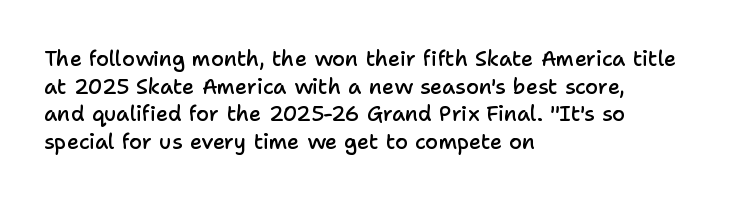
{"italic": "no", "bold": "semi", "underline": "no", "align": "left", "line_spacing": "normal", "line_spacing_ratio": 1.32, "letter_spacing": "normal", "letter_spacing_em": 0.0, "glyph_px": 21}
